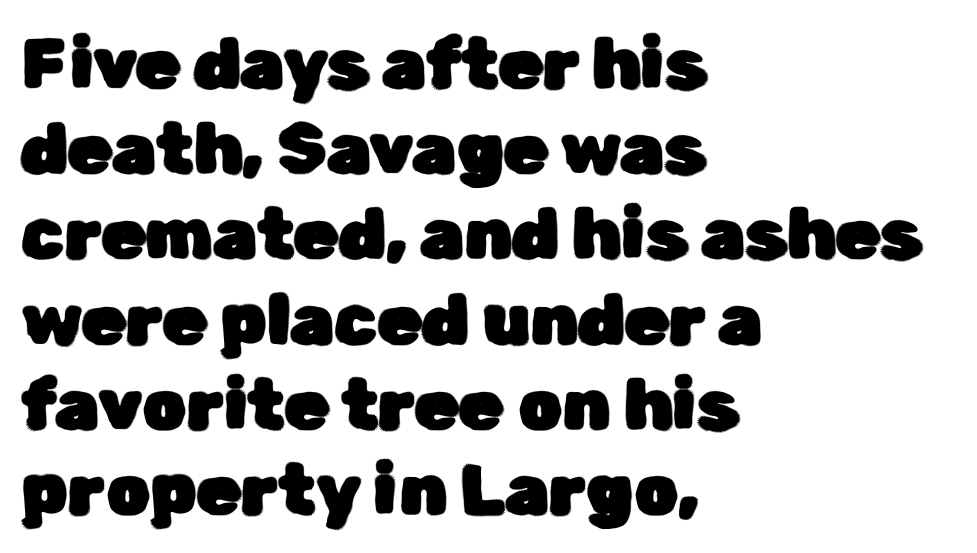
{"serif": "no", "italic": "no", "width": "normal", "stroke_contrast": "low", "x_height": "medium", "monospaced": "no", "underline": "no", "align": "left", "line_spacing_ratio": 1.2, "letter_spacing": "normal", "letter_spacing_em": 0.0, "glyph_px": 71}
